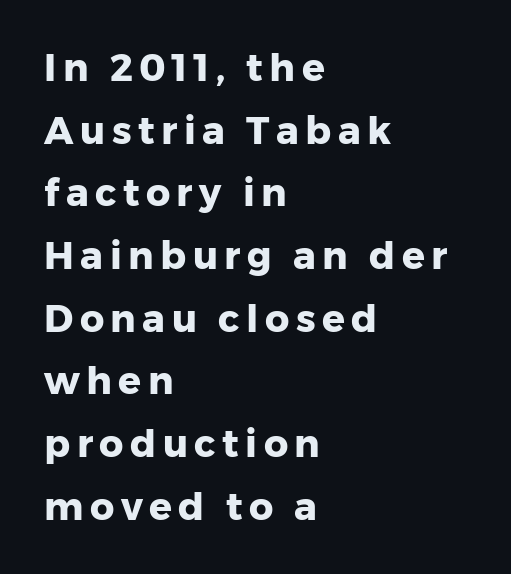
Character widths vary here, with narrow letters taking less room than wide ones. Set as a true bold cut, around the 700 mark. Underlining? Definitely not there. It's the straight-up-and-down kind of type. Regular leading.
